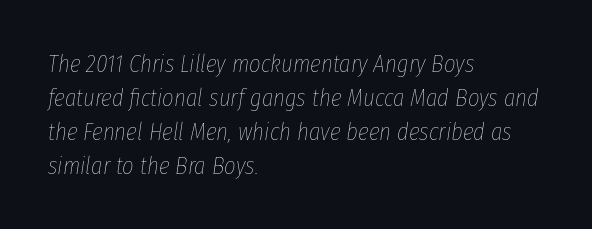
Q: Is the text bold? A: No.
Q: Is the text italic (slanted)? A: Yes, it leans right by about 8 degrees.
Q: Is the text underlined? A: No.
Q: How is the paragraph aligned? A: Left-aligned.
Q: Is the spacing between letters normal or unusually wide? A: Normal.
Q: Is the spacing between lines tight, normal or loose? A: Normal.
